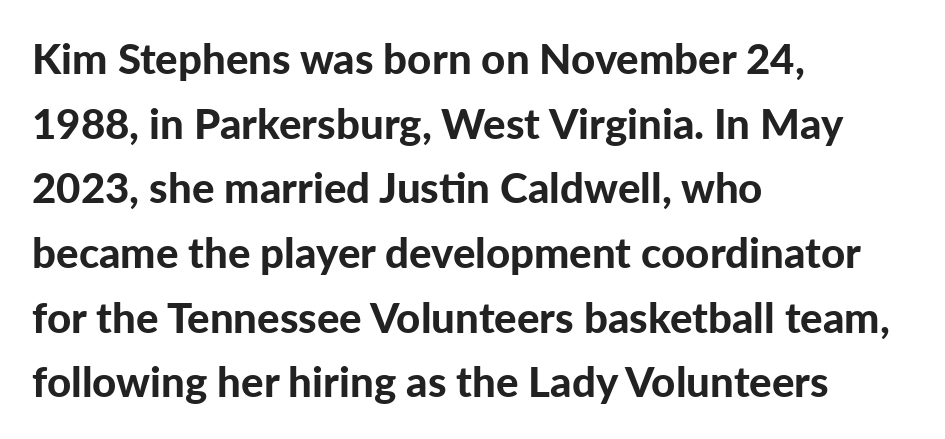
The image shows 42 px bold sans-serif type, upright; set left-aligned, normal line spacing (1.54x), normal letter spacing, not underlined; low stroke contrast and a medium x-height.
